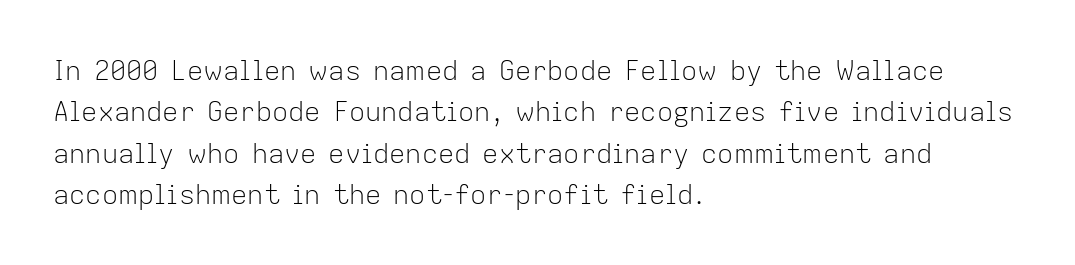
The image shows 27 px text type, upright; set left-aligned, normal line spacing (1.53x), normal letter spacing, not underlined.
